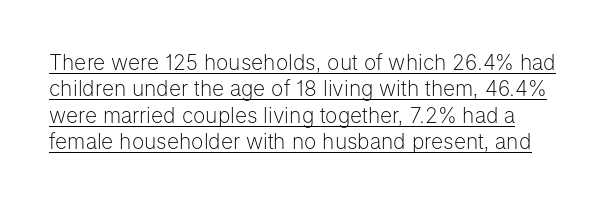
Q: Is the text bold? A: No.
Q: Is the text italic (slanted)? A: No, it is upright.
Q: Is the text underlined? A: Yes.
Q: Is the spacing between letters normal or unusually wide? A: Normal.
Q: Is the spacing between lines tight, normal or loose? A: Normal.
